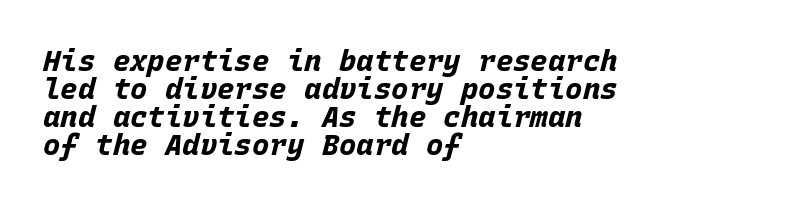
The image shows 29 px bold type, italic (leaning right), monospaced; set left-aligned, tight line spacing (0.96x), normal letter spacing, not underlined; low stroke contrast and a large x-height.
